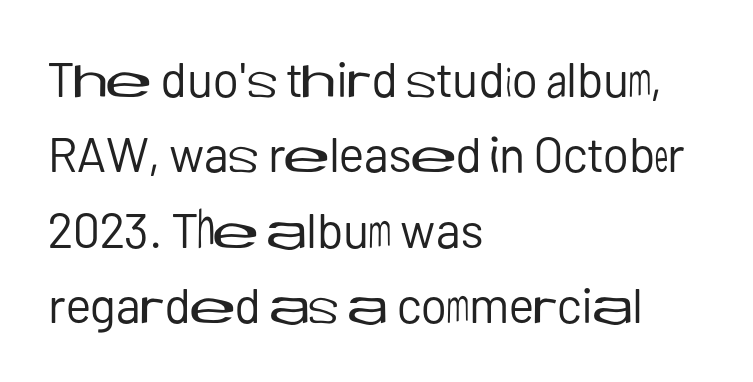
{"serif": "no", "italic": "no", "bold": "no", "weight": "regular", "width": "normal", "stroke_contrast": "low", "x_height": "medium", "monospaced": "no", "underline": "no", "align": "left", "line_spacing": "normal", "line_spacing_ratio": 1.54, "letter_spacing": "normal", "letter_spacing_em": 0.0, "glyph_px": 49}
